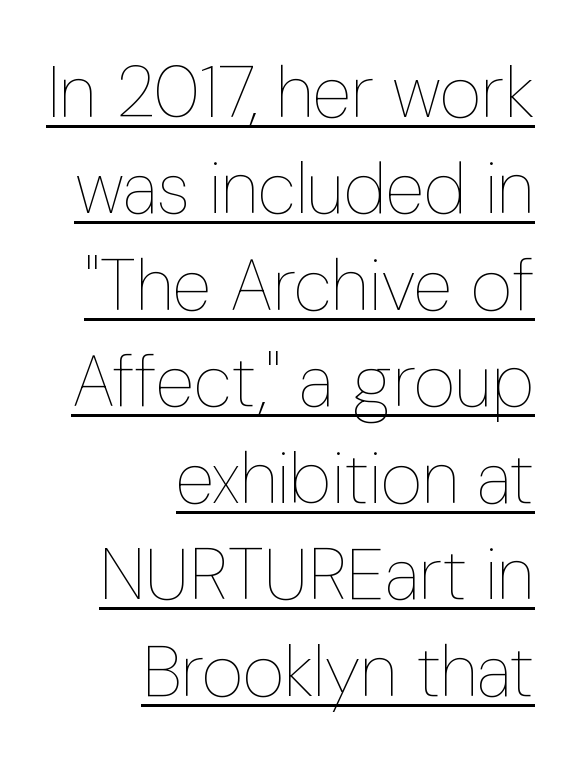
Q: Is the text bold? A: No.
Q: Is the text italic (slanted)? A: No, it is upright.
Q: Is the text underlined? A: Yes.
Q: How is the paragraph aligned? A: Right-aligned.
Q: Is the spacing between letters normal or unusually wide? A: Normal.
Q: Is the spacing between lines tight, normal or loose? A: Normal.
Q: Width (condensed, normal, or wide)? A: Condensed.
Q: Stroke contrast? A: Low.
Q: x-height? A: Medium.
Q: Monospaced? A: No.
